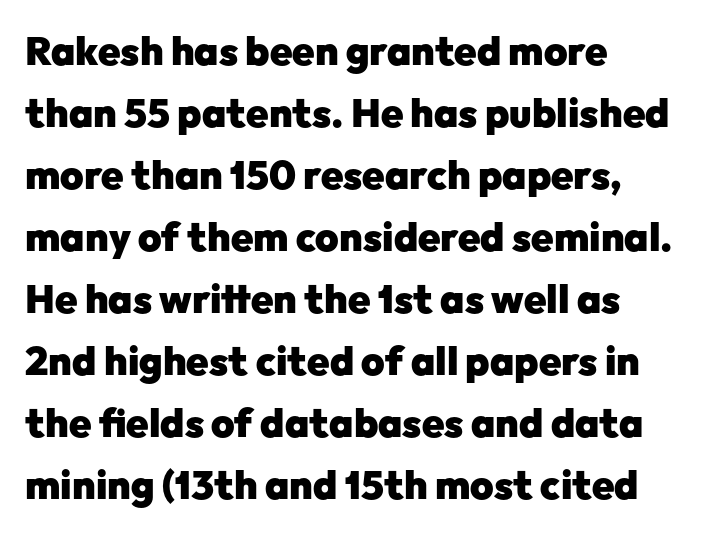
{"serif": "no", "italic": "no", "bold": "yes", "weight": "heavy", "width": "normal", "stroke_contrast": "low", "x_height": "medium", "monospaced": "no", "underline": "no", "align": "left", "line_spacing": "normal", "line_spacing_ratio": 1.55, "letter_spacing": "normal", "letter_spacing_em": 0.0, "glyph_px": 40}
